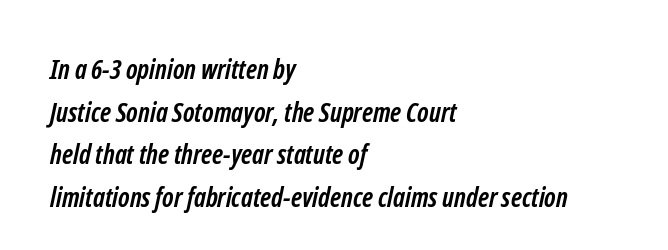
The image shows 27 px bold type; set left-aligned, normal line spacing (1.58x), normal letter spacing, not underlined.
